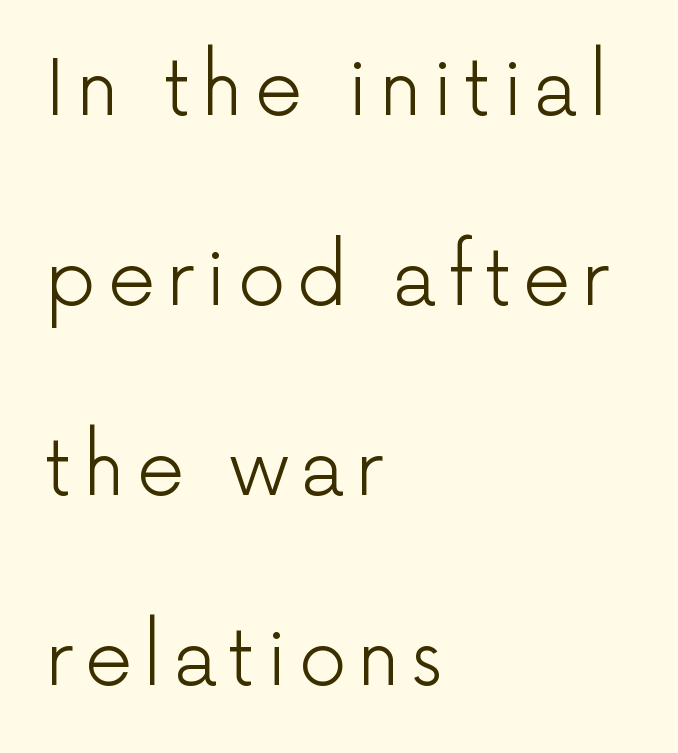
The image shows 76 px light sans-serif type, upright; set left-aligned, loose line spacing (2.5x), not underlined; low stroke contrast and a medium x-height.
